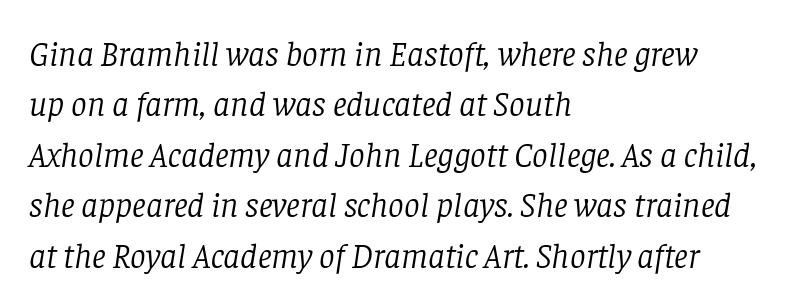
Line beginnings align vertically; line endings do not. Stroke mass is kept to a normal reading level or below. This sample has the flowing, uneven cadence of proportional lettering. Is there much room between lines? A standard amount, neither cramped nor airy.
